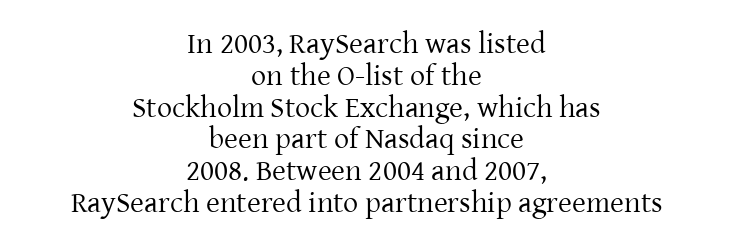
The image shows 30 px regular-weight serif type, upright; set centered, tight line spacing (1.06x), normal letter spacing, not underlined; low stroke contrast and a medium x-height.
